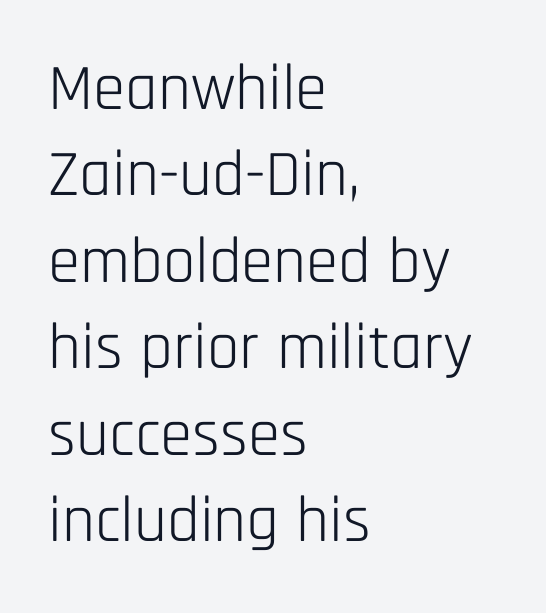
The letters sit at their default tracking, neither squeezed nor spread. A classic flush-left, rag-right setting is used for this passage. I'd call this a sans setting — the letters go barefoot. You could not count columns in this text — the font is proportionally spaced. Words float on clear page, feet unadorned.
